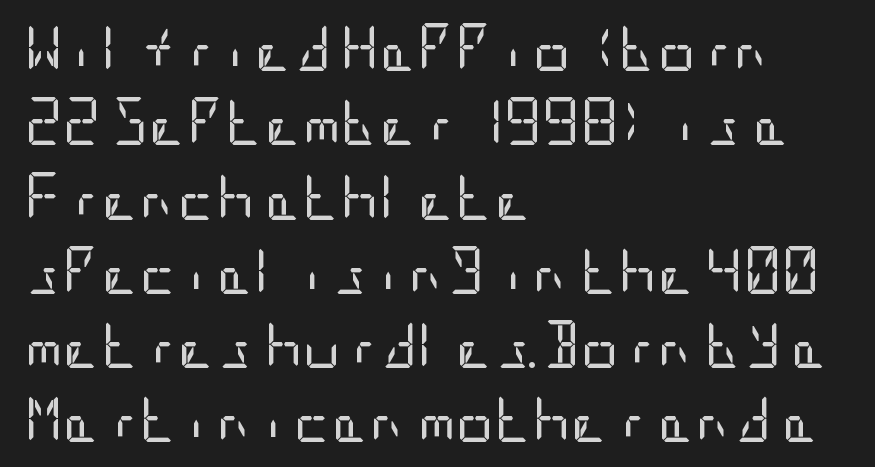
{"serif": "no", "italic": "no", "bold": "no", "weight": "regular", "width": "condensed", "stroke_contrast": "low", "x_height": "large", "underline": "no", "align": "left", "line_spacing": "normal", "line_spacing_ratio": 1.58, "letter_spacing": "normal", "letter_spacing_em": 0.0, "glyph_px": 47}
